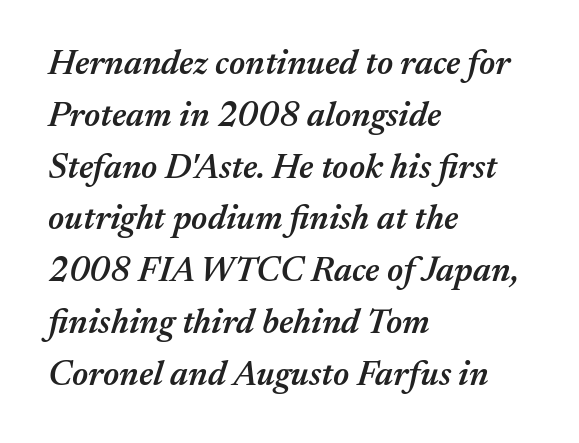
Typographic density is moderately raised because the face is semibold. Is this a fixed-width face? No — the glyphs have proportional, varying widths. Yep, that's italic — everything's leaning. Has an underline been added? It has not. The gaps between neighbouring characters are ordinary and unremarkable. The vertical gap from one line to the next is medium.
